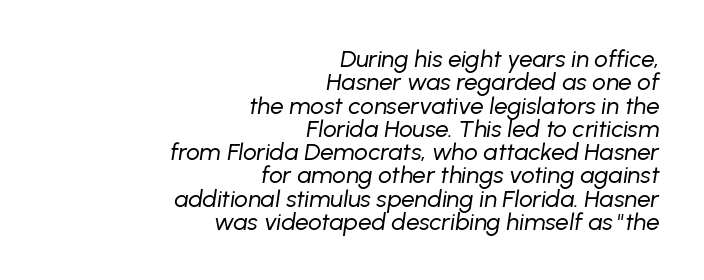
Q: Is the text bold? A: No.
Q: Is the text italic (slanted)? A: Yes, it leans right by about 8 degrees.
Q: Is the text underlined? A: No.
Q: How is the paragraph aligned? A: Right-aligned.
Q: Is the spacing between letters normal or unusually wide? A: Normal.
Q: Is the spacing between lines tight, normal or loose? A: Tight.
